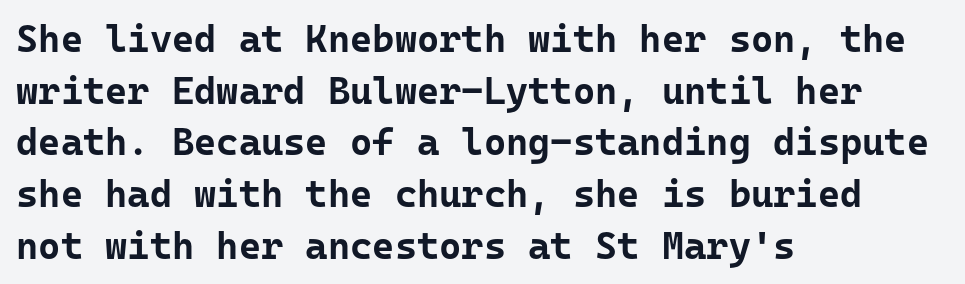
{"serif": "no", "italic": "no", "bold": "yes", "weight": "bold", "width": "normal", "stroke_contrast": "low", "x_height": "medium", "monospaced": "yes", "underline": "no", "align": "left", "line_spacing": "normal", "line_spacing_ratio": 1.36, "letter_spacing": "normal", "letter_spacing_em": 0.0, "glyph_px": 38}
